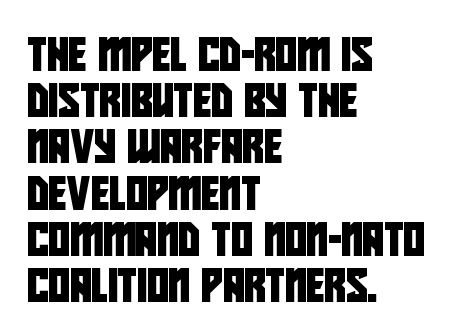
The image shows 33 px condensed sans-serif type; set left-aligned, normal line spacing (1.4x), normal letter spacing, not underlined; low stroke contrast and a large x-height.
